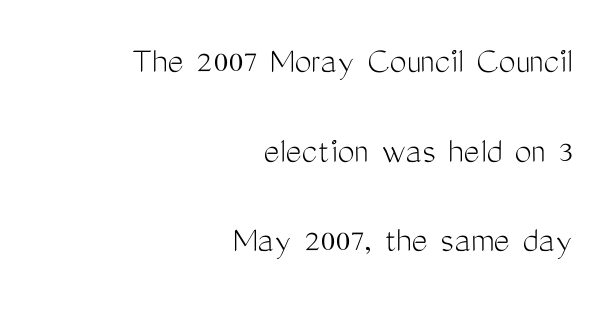
{"serif": "no", "italic": "no", "bold": "no", "weight": "light", "width": "condensed", "stroke_contrast": "medium", "x_height": "medium", "monospaced": "no", "underline": "no", "align": "right", "line_spacing": "loose", "line_spacing_ratio": 2.36, "letter_spacing": "normal", "letter_spacing_em": 0.0, "glyph_px": 38}
